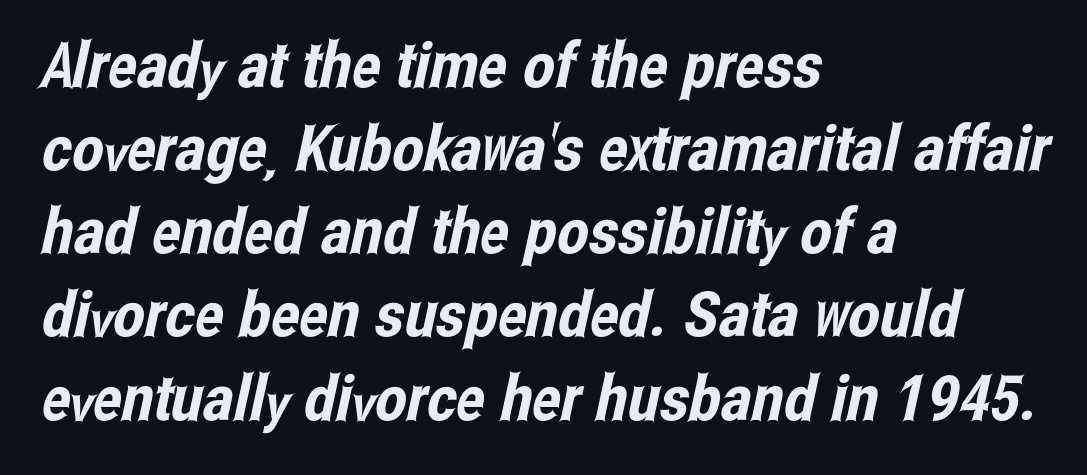
Line beginnings align vertically; line endings do not. This rendering employs a face without finishing strokes, i.e., a sans-serif. The letters advance in unequal steps, a hallmark of proportional type. The letterforms sit shoulder to shoulder at normal distance. How would I describe the line gaps? Plain and ordinary. This rendering features lettering with no underline.
